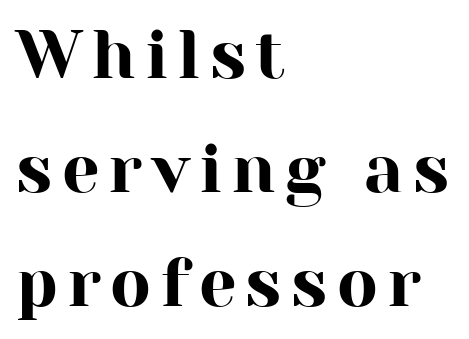
This rendering employs a face with finishing strokes, i.e., a serif. You can tell it's not italic because the verticals are truly vertical. Each letter keeps its own natural width here, so spacing adapts to shape. The baseline area is clear. The passage is arranged the way most books set body copy — flush left.
